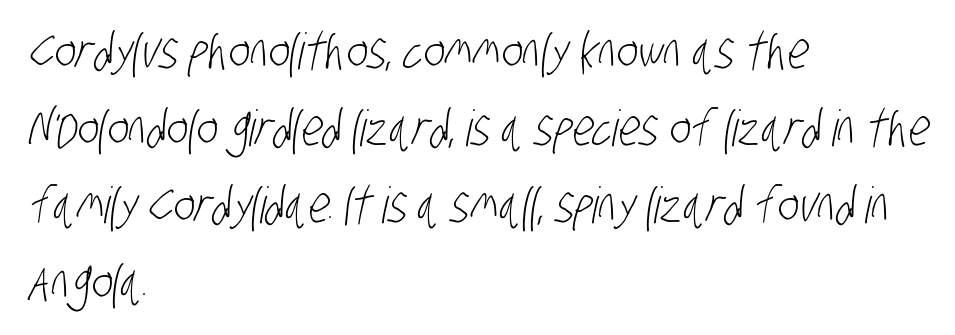
The image shows 50 px light, condensed sans-serif type; set left-aligned, normal line spacing (1.54x), normal letter spacing, not underlined; low stroke contrast and a large x-height.
